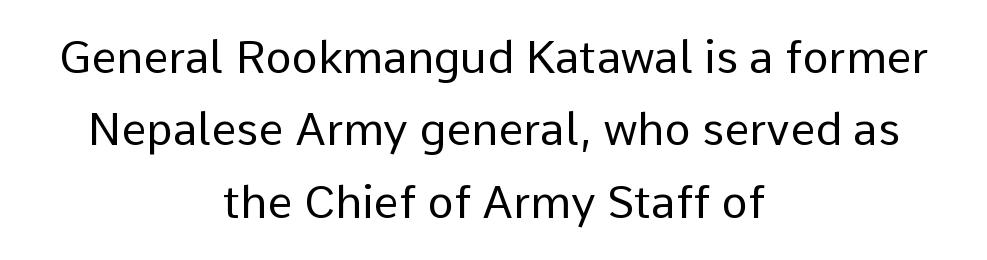
The image shows 45 px regular-weight sans-serif type, upright; set centered, normal line spacing (1.61x), normal letter spacing, not underlined; low stroke contrast and a medium x-height.
